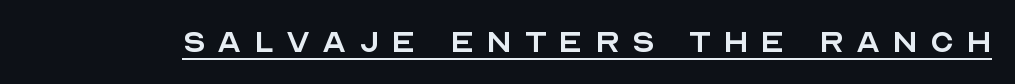
Compared with typical body copy, the letter spacing here is much looser. Each letter keeps its own natural width here, so spacing adapts to shape. Is the stroke heavy? The answer is a plain regular-or-lighter. Serifs: no, the terminals of the letterforms are clean.
